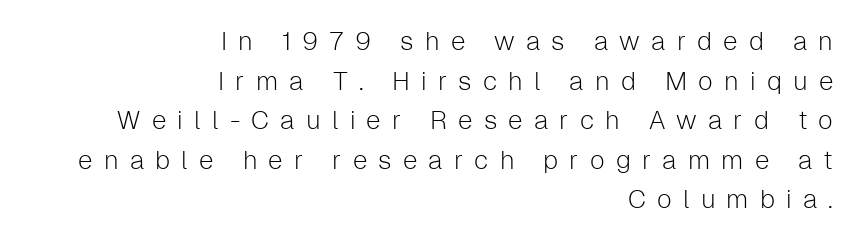
{"italic": "no", "bold": "no", "underline": "no", "align": "right", "line_spacing": "normal", "line_spacing_ratio": 1.52, "letter_spacing": "wide", "letter_spacing_em": 0.43, "glyph_px": 26}
